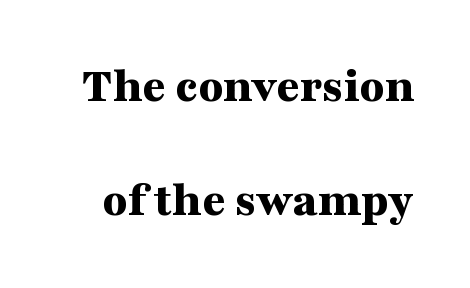
{"serif": "yes", "italic": "no", "bold": "yes", "weight": "bold", "width": "wide", "stroke_contrast": "medium", "x_height": "medium", "monospaced": "no", "underline": "no", "line_spacing": "loose", "line_spacing_ratio": 2.24, "letter_spacing": "normal", "letter_spacing_em": 0.0, "glyph_px": 51}
